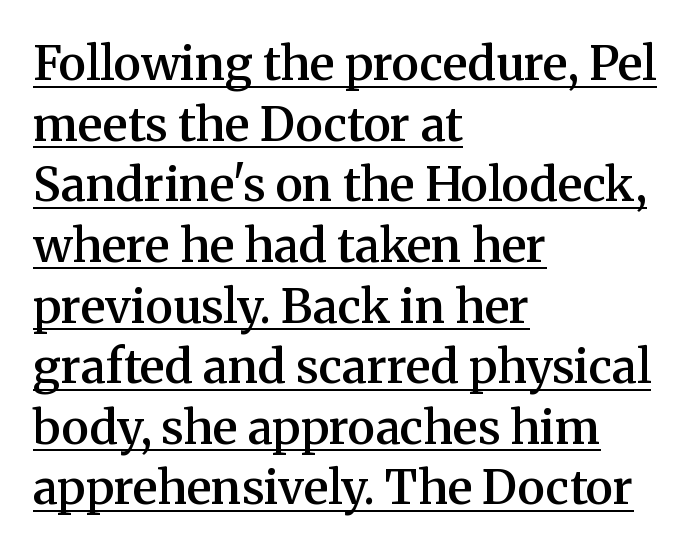
{"serif": "yes", "italic": "no", "bold": "semi", "weight": "semibold", "width": "normal", "stroke_contrast": "medium", "x_height": "medium", "monospaced": "no", "underline": "yes", "align": "left", "line_spacing": "normal", "line_spacing_ratio": 1.29, "letter_spacing": "normal", "letter_spacing_em": 0.0, "glyph_px": 47}
